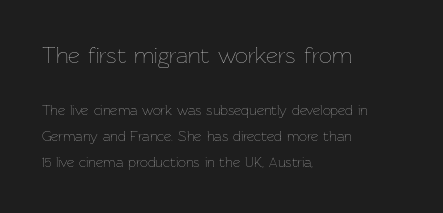
{"italic": "no", "bold": "no", "underline": "no", "align": "left", "line_spacing_ratio": 1.83, "letter_spacing": "normal", "letter_spacing_em": 0.0, "larger_block": "first", "size_ratio": 1.64, "glyph_px": 23}
